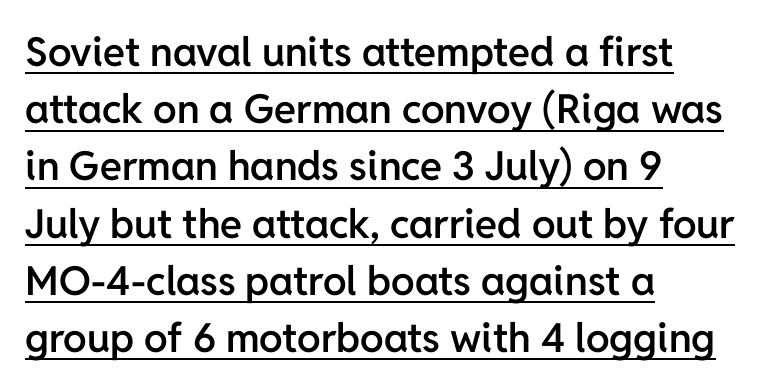
Honestly, the row spacing looks completely unremarkable. Nothing unusual about the tracking: characters are spaced as the font intends. The specimen includes a rule beneath the text block's lines. Every row of glyphs begins at an identical x-position on the left.
